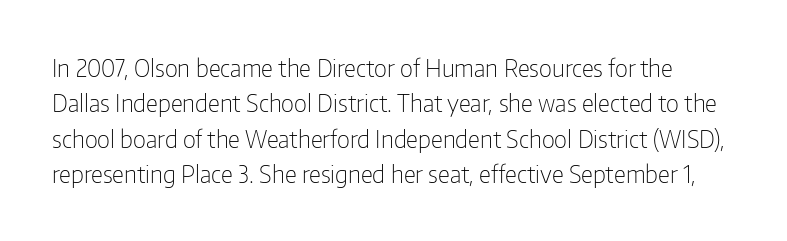
{"italic": "no", "bold": "no", "underline": "no", "line_spacing": "normal", "line_spacing_ratio": 1.47, "letter_spacing": "normal", "letter_spacing_em": 0.0, "glyph_px": 24}
